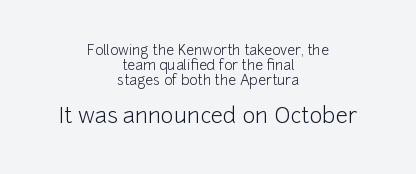
These lines stack symmetrically, like a column narrowing and widening about its center. The line-height multiplier appears low, near solid setting. Posture: straight, roman, zero tilt. Between one letter and the next there's only the usual sliver of space. The rendering enlarges the type as you move from the upper chunk to the lower.
